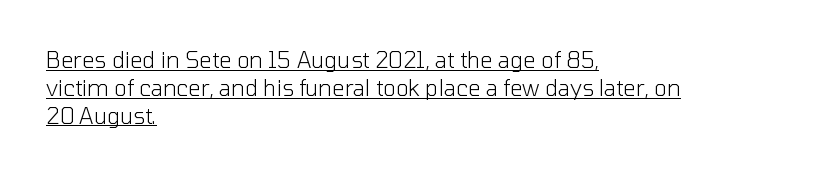
The image shows 22 px text type, upright; set left-aligned, normal line spacing (1.27x), normal letter spacing, underlined.
